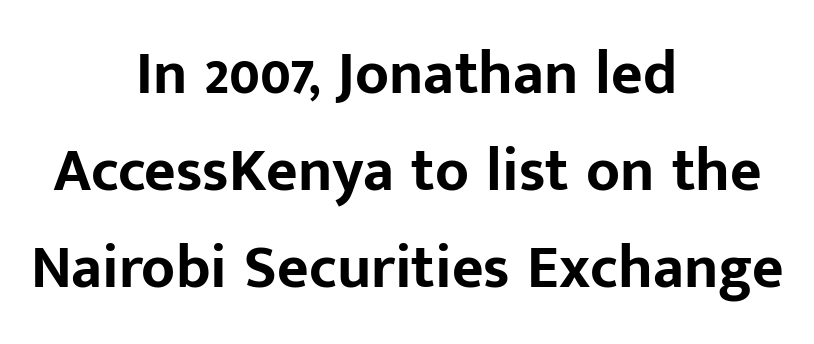
The passage is arranged like a title page — every line centered. The line texture is even and compact thanks to regular tracking. Note the varied advance widths — an 'i' is clearly narrower than an 'm'. The string is rendered with underlining switched off.
